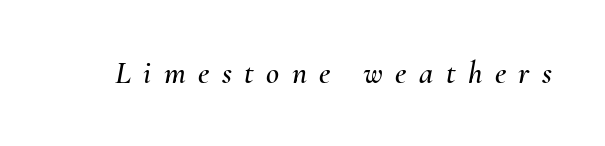
{"italic": "yes", "lean": "right", "slant_degrees": 10, "width": "normal", "stroke_contrast": "medium", "x_height": "small", "monospaced": "no", "underline": "no", "letter_spacing": "wide", "letter_spacing_em": 0.39, "glyph_px": 32}
